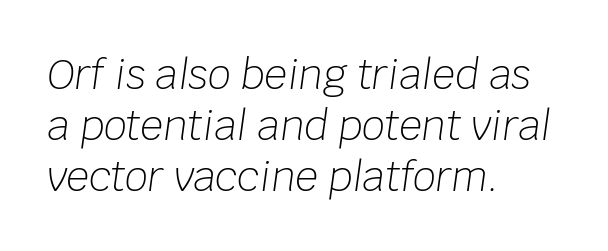
{"italic": "yes", "lean": "right", "slant_degrees": 8, "bold": "no", "weight": "light", "width": "normal", "stroke_contrast": "low", "x_height": "large", "monospaced": "no", "underline": "no", "align": "left", "line_spacing": "normal", "line_spacing_ratio": 1.27, "letter_spacing": "normal", "letter_spacing_em": 0.0, "glyph_px": 40}
